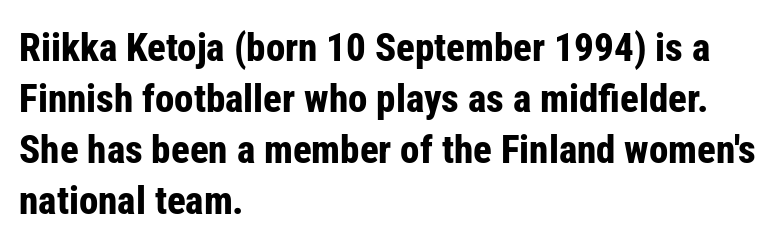
{"serif": "no", "italic": "no", "bold": "yes", "weight": "bold", "width": "condensed", "stroke_contrast": "low", "x_height": "medium", "monospaced": "no", "underline": "no", "align": "left", "line_spacing": "normal", "line_spacing_ratio": 1.31, "letter_spacing": "normal", "letter_spacing_em": 0.0, "glyph_px": 39}
